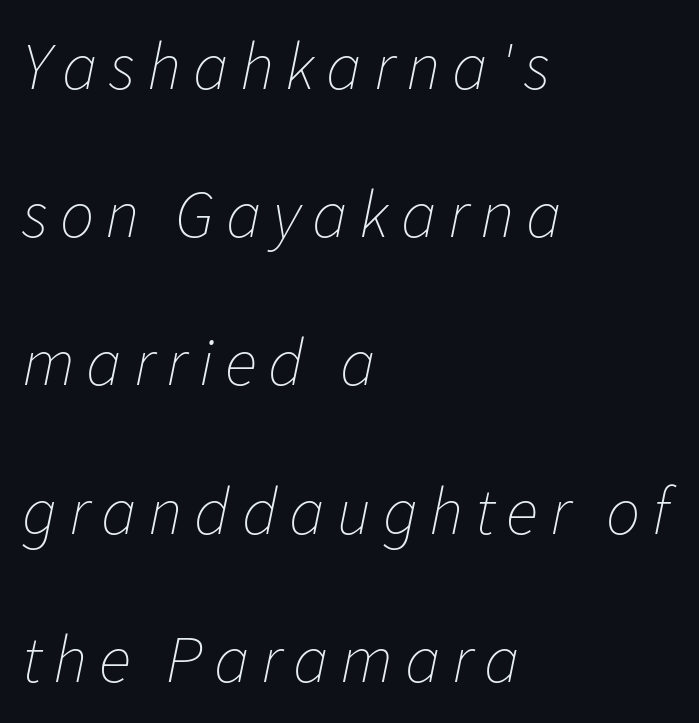
The image shows 68 px thin type, italic (leaning right); set left-aligned, loose line spacing (2.18x), not underlined; low stroke contrast and a medium x-height.
